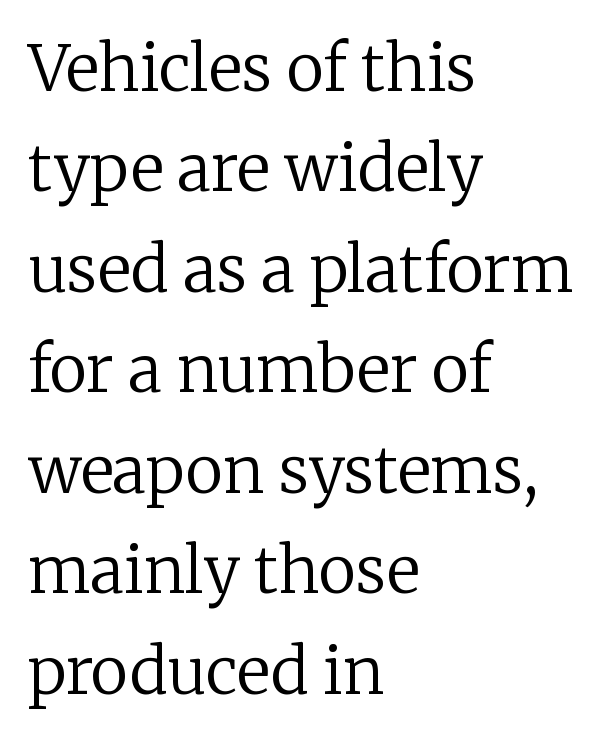
You could not count columns in this text — the font is proportionally spaced. Inter-character spacing is left at the font's built-in metrics. No extra ink here — the face is not bold. The font's upright variant was chosen for this text. Evenly set lines give the paragraph a standard silhouette.
